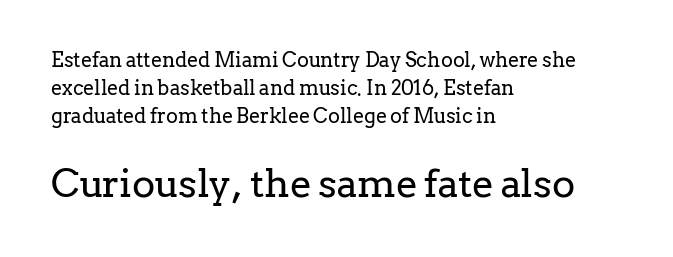
The image shows 39 px regular-weight serif type, upright; set left-aligned, normal line spacing (1.41x), normal letter spacing, not underlined; the second (bottom) block is 1.95x larger; low stroke contrast and a medium x-height.
